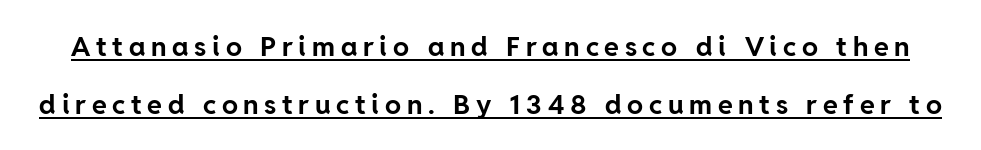
The letters are bold, with thick, heavy strokes. Honestly, the letter spacing is so wide it's the main thing you notice. The face used here appears with an underline applied. Italic: no, the glyphs are upright roman. This block would shrink considerably if given ordinary leading; it's expanded now.
